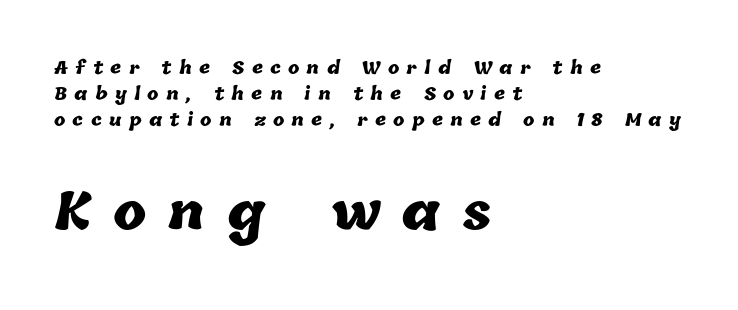
The paragraph has a hard left edge and a soft right edge. Here the designer chose a conventional face with non-uniform glyph widths. Glance below the letters and you will spot only blank space. Small over large — that's the arrangement of the two blocks here. Characters follow at a spacing far wider than the type designer built in.
